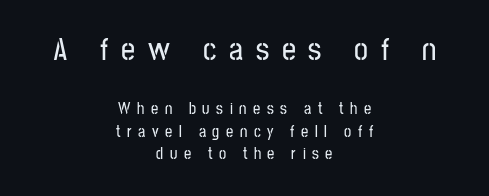
Q: Is the text italic (slanted)? A: No, it is upright.
Q: Is the typeface a serif or a sans-serif typeface? A: Sans-serif.
Q: Is the text underlined? A: No.
Q: How is the paragraph aligned? A: Centered.
Q: Is the spacing between letters normal or unusually wide? A: Unusually wide.
Q: Is the spacing between lines tight, normal or loose? A: Normal.
Q: Which block of text is set in a larger size, the first (top) or the second (bottom)? A: The first (top) one.
Q: Width (condensed, normal, or wide)? A: Condensed.
Q: Stroke contrast? A: Low.
Q: x-height? A: Medium.
Q: Monospaced? A: No.
